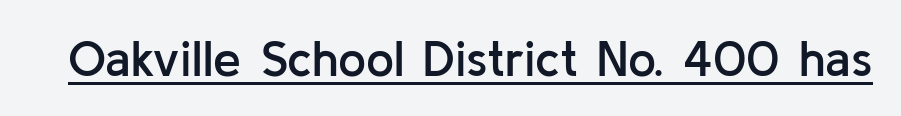
Q: Is the text bold? A: Semi-bold.
Q: Is the text italic (slanted)? A: No, it is upright.
Q: Is the typeface a serif or a sans-serif typeface? A: Sans-serif.
Q: Is the text underlined? A: Yes.
Q: Is the spacing between letters normal or unusually wide? A: Normal.
Q: Width (condensed, normal, or wide)? A: Normal.
Q: Stroke contrast? A: Low.
Q: x-height? A: Medium.
Q: Monospaced? A: No.
